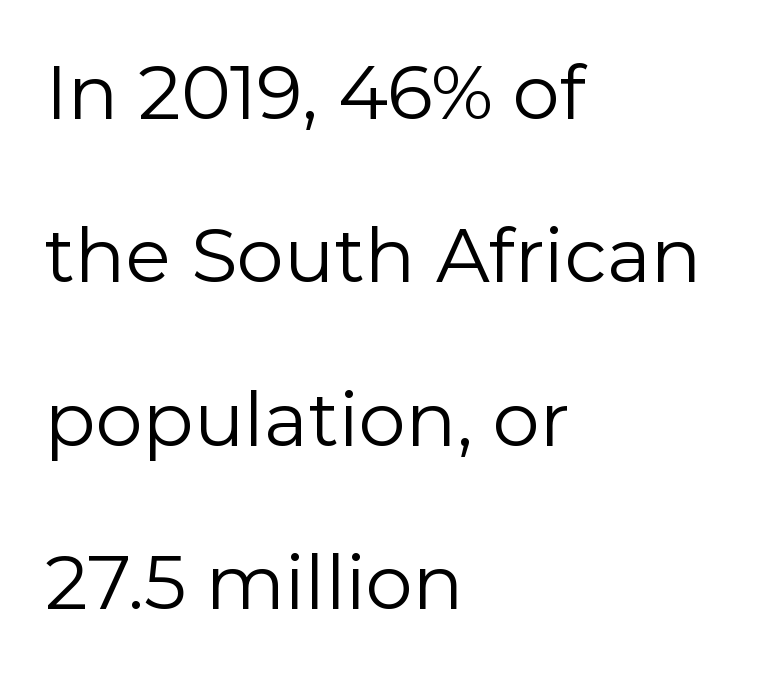
The image shows 75 px regular-weight sans-serif type, upright; set left-aligned, loose line spacing (2.18x), normal letter spacing, not underlined; low stroke contrast and a medium x-height.
